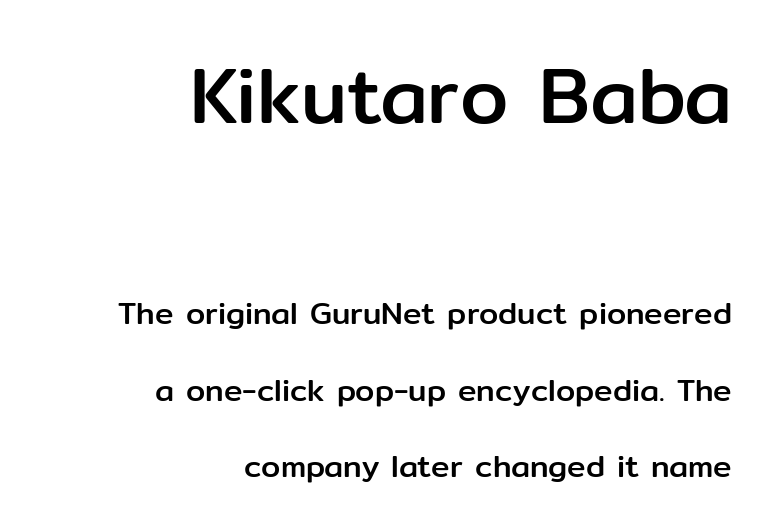
Q: Is the text italic (slanted)? A: No, it is upright.
Q: Is the typeface a serif or a sans-serif typeface? A: Sans-serif.
Q: Is the text underlined? A: No.
Q: How is the paragraph aligned? A: Right-aligned.
Q: Is the spacing between letters normal or unusually wide? A: Normal.
Q: Is the spacing between lines tight, normal or loose? A: Loose.
Q: Which block of text is set in a larger size, the first (top) or the second (bottom)? A: The first (top) one.
Q: Width (condensed, normal, or wide)? A: Normal.
Q: Stroke contrast? A: Low.
Q: x-height? A: Medium.
Q: Monospaced? A: No.
